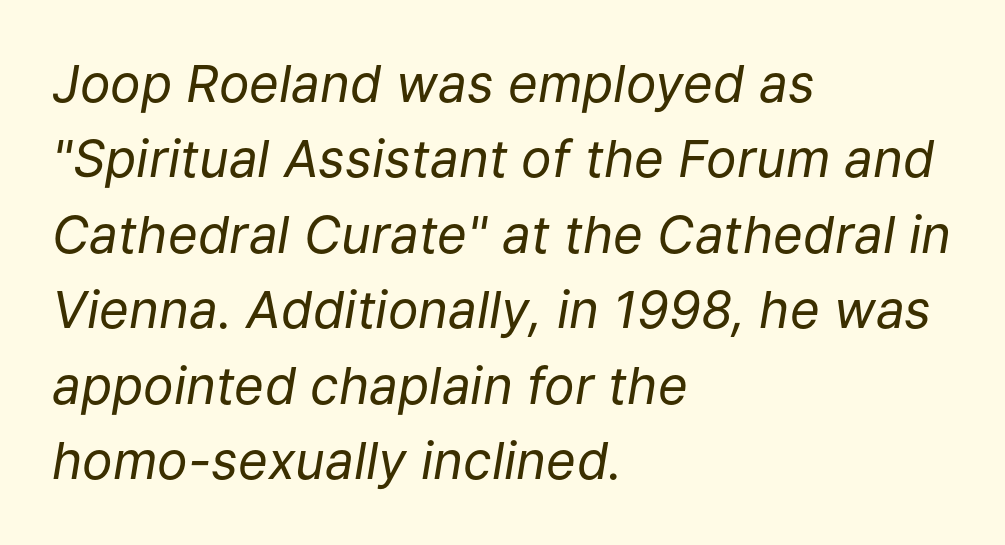
Q: Is the text bold? A: No.
Q: Is the text italic (slanted)? A: Yes, it leans right by about 9 degrees.
Q: Is the text underlined? A: No.
Q: How is the paragraph aligned? A: Left-aligned.
Q: Is the spacing between letters normal or unusually wide? A: Normal.
Q: Is the spacing between lines tight, normal or loose? A: Normal.
Q: Width (condensed, normal, or wide)? A: Normal.
Q: Stroke contrast? A: Low.
Q: x-height? A: Medium.
Q: Monospaced? A: No.
